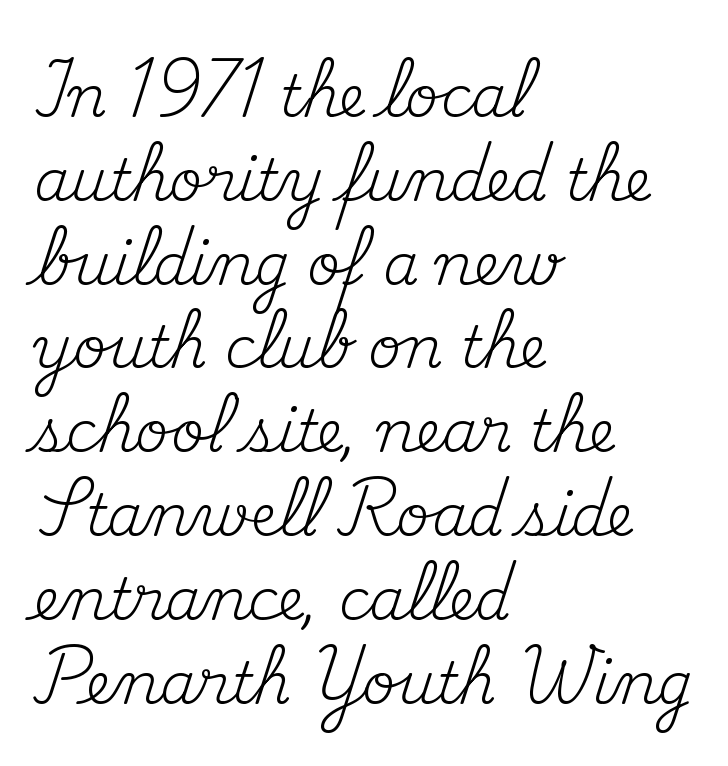
Weight class: somewhere from thin through regular. The rendering anchors every line to the left-hand side. The tracking reads as untouched default to a designer's eye. Here the designer chose a conventional face with non-uniform glyph widths. If you measured baseline to baseline, you'd find a middling distance. Descenders hang freely into open space.
